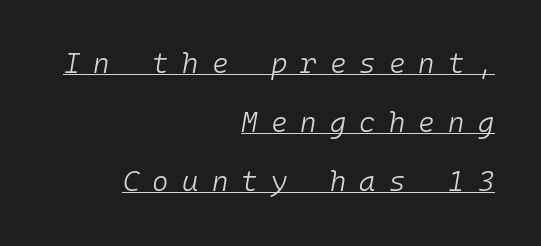
This sample uses expanded letter spacing, leaving extra air between glyphs. Rendered with sloped, italic letterforms. Here the designer chose a console-style face with uniform glyph widths. All the whitespace from short lines collects on the left. A typographer would call this underscored text. The strokes carry an ordinary text weight at most.
